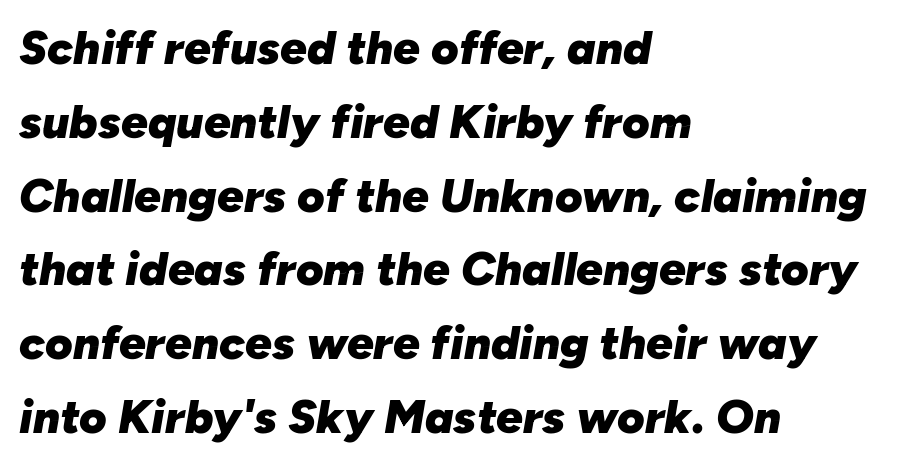
{"italic": "yes", "lean": "right", "slant_degrees": 10, "bold": "yes", "weight": "heavy", "width": "normal", "stroke_contrast": "low", "x_height": "medium", "monospaced": "no", "underline": "no", "align": "left", "line_spacing": "normal", "line_spacing_ratio": 1.57, "letter_spacing": "normal", "letter_spacing_em": 0.0, "glyph_px": 47}
